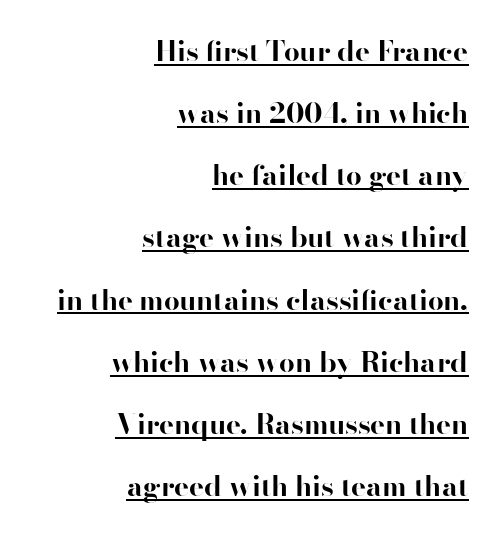
Q: Is the text bold? A: Yes.
Q: Is the text italic (slanted)? A: No, it is upright.
Q: Is the typeface a serif or a sans-serif typeface? A: Sans-serif.
Q: Is the text underlined? A: Yes.
Q: How is the paragraph aligned? A: Right-aligned.
Q: Is the spacing between letters normal or unusually wide? A: Normal.
Q: Is the spacing between lines tight, normal or loose? A: Loose.
Q: Width (condensed, normal, or wide)? A: Normal.
Q: Stroke contrast? A: High.
Q: x-height? A: Small.
Q: Monospaced? A: No.
